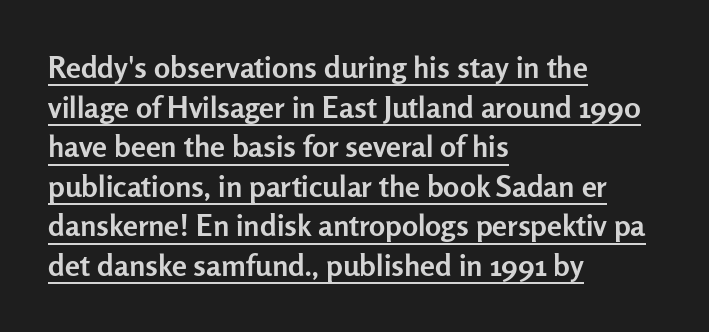
{"serif": "no", "italic": "no", "bold": "yes", "weight": "semibold", "width": "normal", "stroke_contrast": "low", "x_height": "medium", "monospaced": "no", "underline": "yes", "align": "left", "line_spacing": "normal", "line_spacing_ratio": 1.32, "letter_spacing": "normal", "letter_spacing_em": 0.0, "glyph_px": 30}
